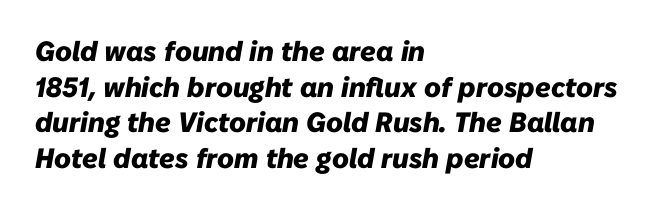
Q: Is the text bold? A: Yes.
Q: Is the text italic (slanted)? A: Yes, it leans right by about 10 degrees.
Q: Is the text underlined? A: No.
Q: How is the paragraph aligned? A: Left-aligned.
Q: Is the spacing between letters normal or unusually wide? A: Normal.
Q: Is the spacing between lines tight, normal or loose? A: Normal.
Q: Width (condensed, normal, or wide)? A: Normal.
Q: Stroke contrast? A: Low.
Q: x-height? A: Medium.
Q: Monospaced? A: No.
